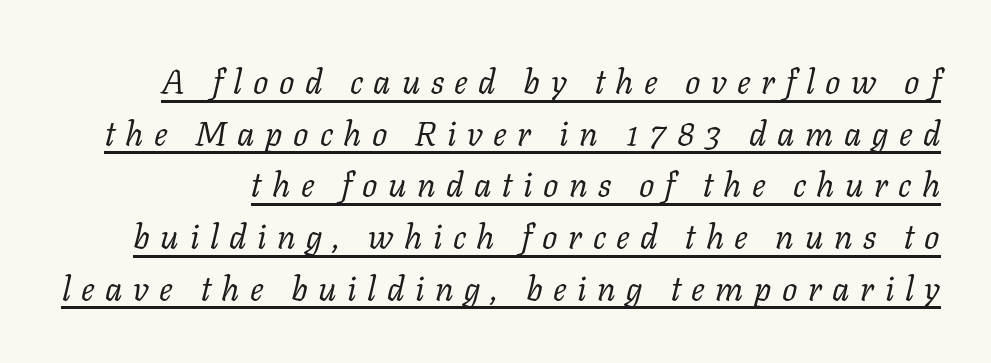
The image shows 34 px regular-weight serif type, italic (leaning right); set normal line spacing (1.52x), unusually wide letter spacing (+0.31 em), underlined; low stroke contrast and a medium x-height.
